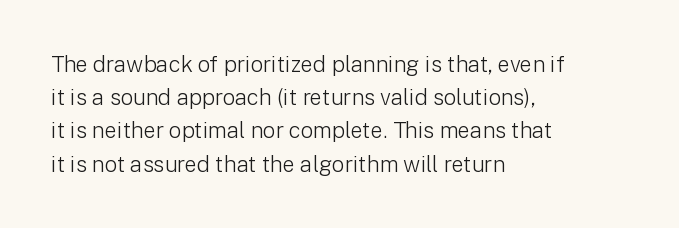
Q: Is the text bold? A: No.
Q: Is the text italic (slanted)? A: No, it is upright.
Q: Is the text underlined? A: No.
Q: How is the paragraph aligned? A: Left-aligned.
Q: Is the spacing between letters normal or unusually wide? A: Normal.
Q: Is the spacing between lines tight, normal or loose? A: Normal.
